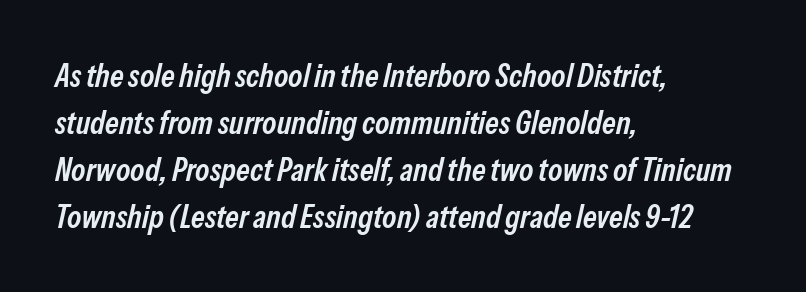
{"italic": "yes", "lean": "right", "slant_degrees": 13, "bold": "semi", "weight": "semibold", "width": "condensed", "stroke_contrast": "low", "x_height": "medium", "monospaced": "no", "underline": "no", "align": "left", "line_spacing": "normal", "line_spacing_ratio": 1.47, "letter_spacing": "normal", "letter_spacing_em": 0.0, "glyph_px": 32}
